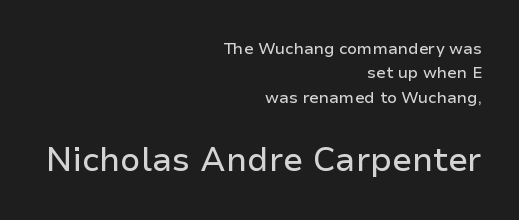
{"serif": "no", "italic": "no", "width": "normal", "stroke_contrast": "low", "x_height": "medium", "monospaced": "no", "underline": "no", "align": "right", "line_spacing": "normal", "line_spacing_ratio": 1.53, "letter_spacing": "normal", "letter_spacing_em": 0.0, "larger_block": "second", "size_ratio": 2.06, "glyph_px": 33}
